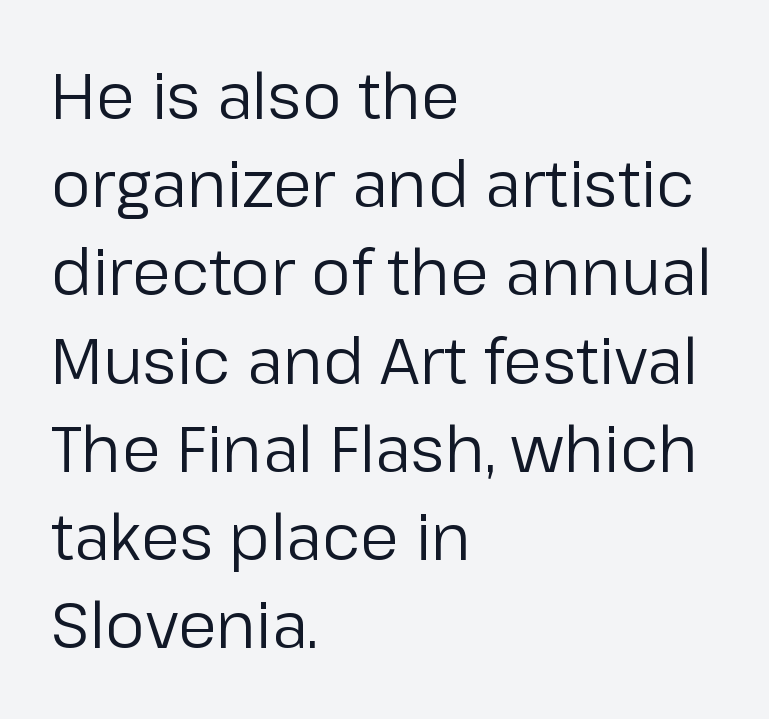
Does the leading feel generous? No, just average. Visually the block forms a straight wall on the left and a jagged coastline on the right. Short note: letters normally spaced. The space directly below the letters is spotless. Posture: vertical.
